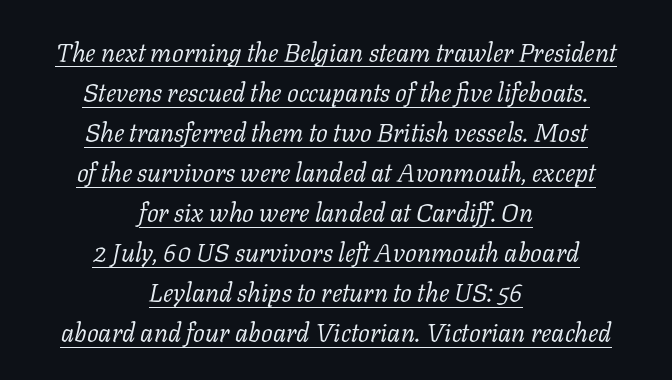
Summary of weight: not heavy and not bold. The lettering is marked with a stroke running underneath it. The letters are slanted; this is an italic face. The vertical gap from one line to the next is medium. The rendering keeps characters at their native spacing.
